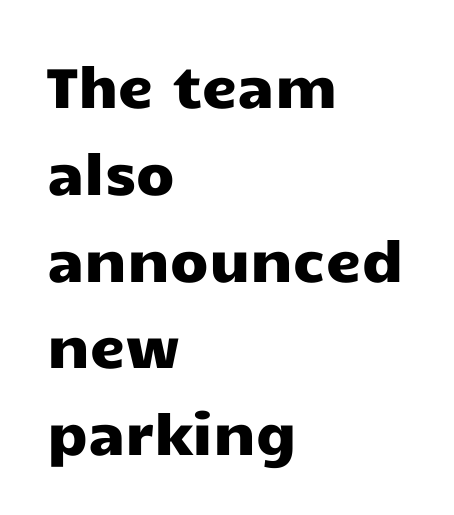
The image shows 56 px wide sans-serif type, upright; set left-aligned, normal line spacing (1.55x), normal letter spacing, not underlined; low stroke contrast and a medium x-height.
